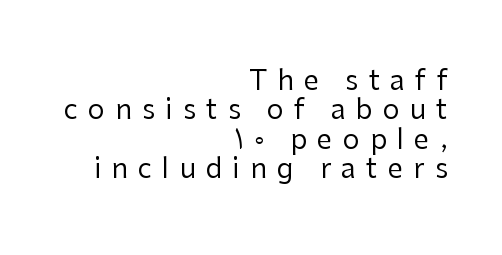
{"italic": "no", "bold": "no", "underline": "no", "align": "right", "line_spacing": "tight", "line_spacing_ratio": 1.09, "letter_spacing": "wide", "letter_spacing_em": 0.38, "glyph_px": 27}
